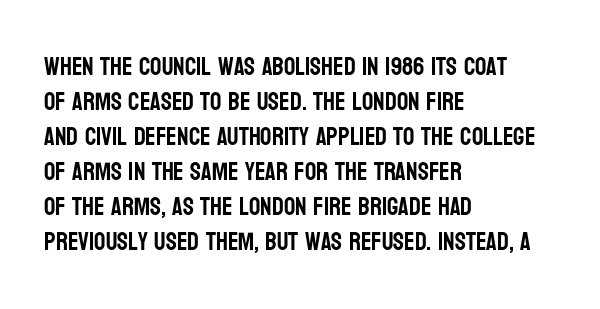
Q: Is the text italic (slanted)? A: No, it is upright.
Q: Is the text underlined? A: No.
Q: How is the paragraph aligned? A: Left-aligned.
Q: Is the spacing between letters normal or unusually wide? A: Normal.
Q: Is the spacing between lines tight, normal or loose? A: Normal.
